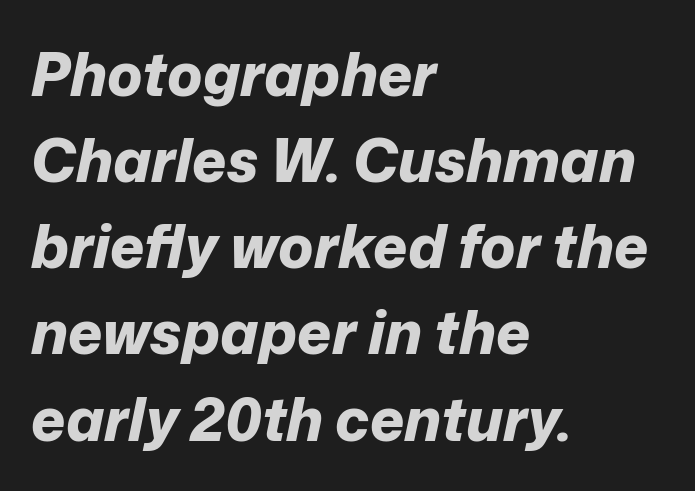
{"italic": "yes", "lean": "right", "slant_degrees": 12, "bold": "yes", "weight": "bold", "width": "normal", "stroke_contrast": "low", "x_height": "medium", "monospaced": "no", "underline": "no", "align": "left", "line_spacing": "normal", "line_spacing_ratio": 1.46, "letter_spacing": "normal", "letter_spacing_em": 0.0, "glyph_px": 59}
